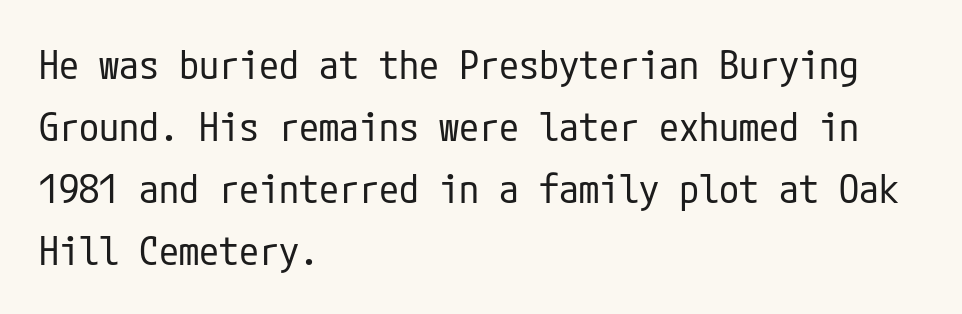
All the whitespace from short lines collects on the right. Every character sits straight up, as roman type does. Honestly, the row spacing looks completely unremarkable. Nothing heavy about these letters — not bold at all. A clean baseline with only descenders dipping below it.
